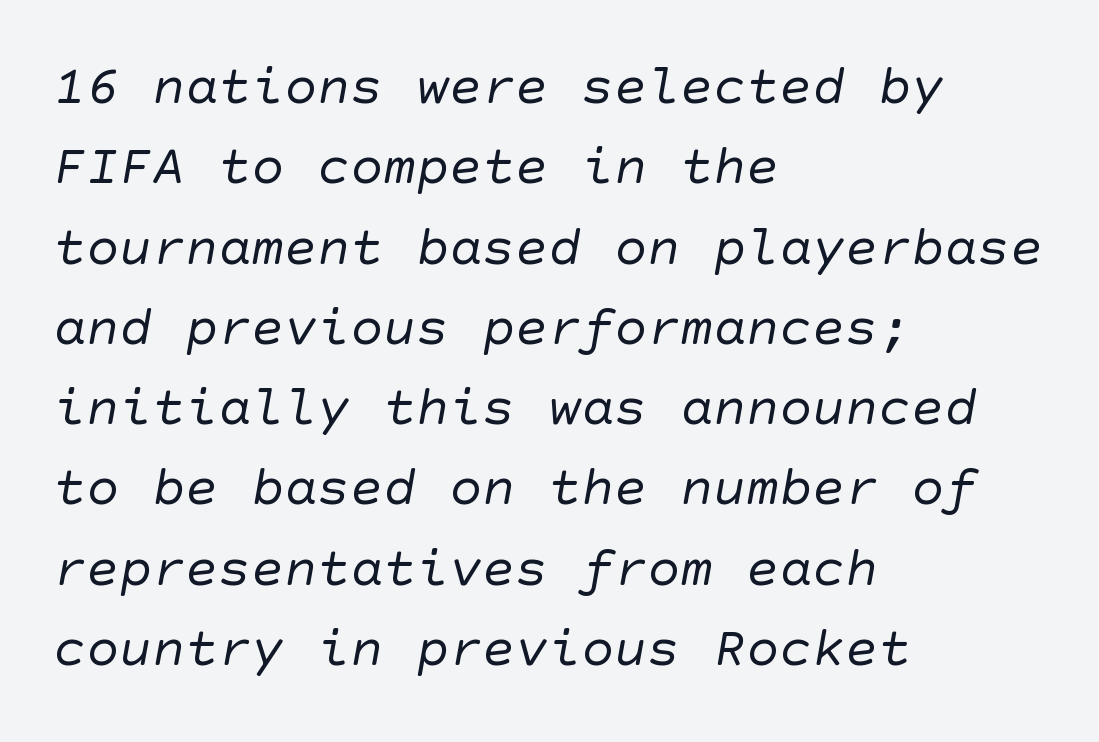
Q: Is the text bold? A: No.
Q: Is the typeface a serif or a sans-serif typeface? A: Sans-serif.
Q: Is the text underlined? A: No.
Q: How is the paragraph aligned? A: Left-aligned.
Q: Is the spacing between letters normal or unusually wide? A: Normal.
Q: Is the spacing between lines tight, normal or loose? A: Normal.
Q: Width (condensed, normal, or wide)? A: Normal.
Q: Stroke contrast? A: Low.
Q: x-height? A: Large.
